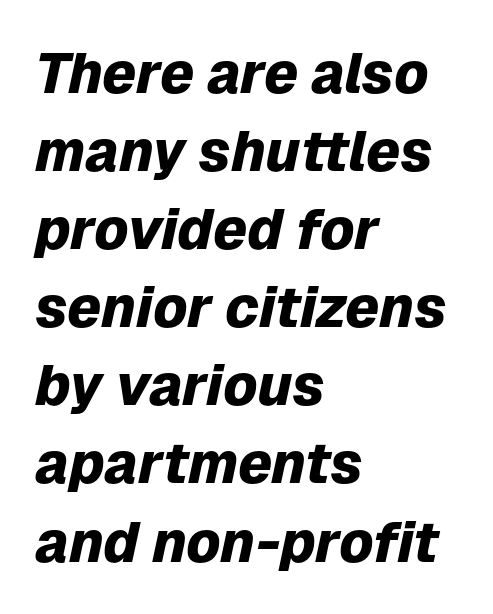
Q: Is the text bold? A: Yes.
Q: Is the text italic (slanted)? A: Yes, it leans right by about 12 degrees.
Q: Is the text underlined? A: No.
Q: How is the paragraph aligned? A: Left-aligned.
Q: Is the spacing between letters normal or unusually wide? A: Normal.
Q: Is the spacing between lines tight, normal or loose? A: Normal.
Q: Width (condensed, normal, or wide)? A: Normal.
Q: Stroke contrast? A: Low.
Q: x-height? A: Medium.
Q: Monospaced? A: No.
